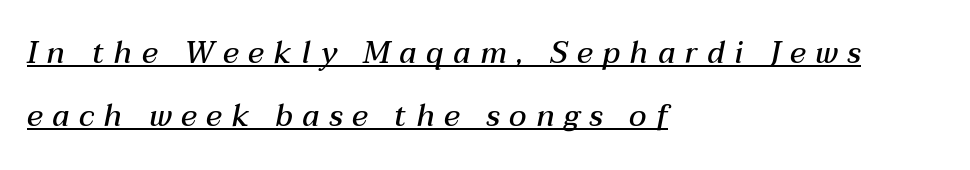
Q: Is the text bold? A: Semi-bold.
Q: Is the text italic (slanted)? A: Yes, it leans right by about 12 degrees.
Q: Is the text underlined? A: Yes.
Q: How is the paragraph aligned? A: Left-aligned.
Q: Is the spacing between letters normal or unusually wide? A: Unusually wide.
Q: Is the spacing between lines tight, normal or loose? A: Loose.
Q: Width (condensed, normal, or wide)? A: Normal.
Q: Stroke contrast? A: Medium.
Q: x-height? A: Medium.
Q: Monospaced? A: No.
